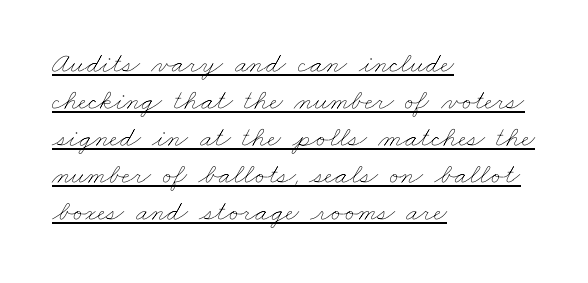
{"bold": "no", "weight": "thin", "width": "wide", "stroke_contrast": "low", "x_height": "small", "monospaced": "no", "underline": "yes", "align": "left", "line_spacing": "normal", "line_spacing_ratio": 1.28, "letter_spacing": "normal", "letter_spacing_em": 0.0, "glyph_px": 29}
